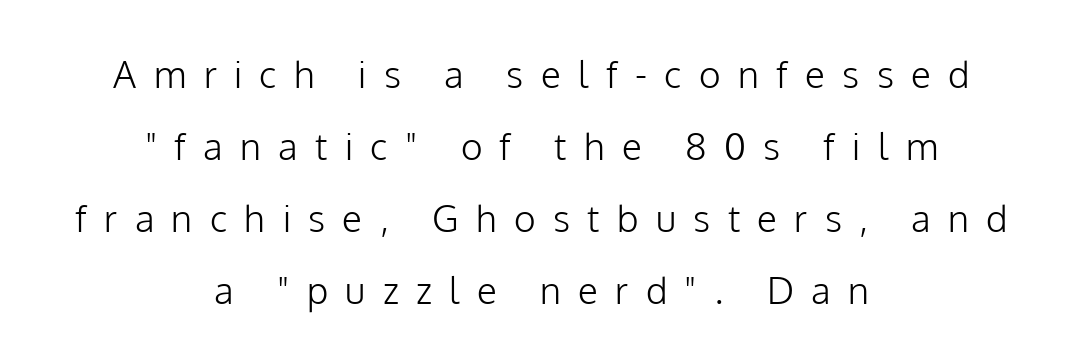
{"serif": "no", "italic": "no", "bold": "no", "weight": "light", "width": "normal", "stroke_contrast": "low", "x_height": "medium", "monospaced": "no", "underline": "no", "align": "center", "line_spacing": "loose", "line_spacing_ratio": 1.95, "letter_spacing": "wide", "letter_spacing_em": 0.47, "glyph_px": 37}
